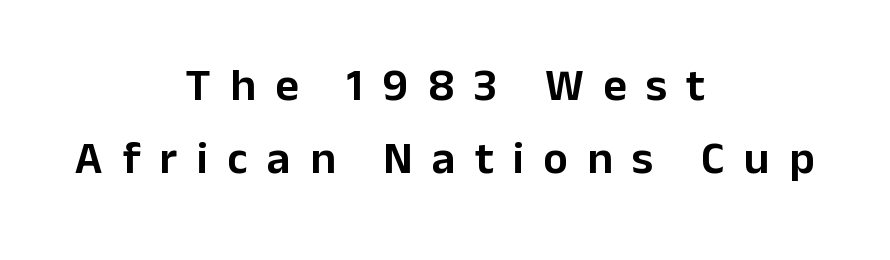
The image shows 46 px sans-serif type, upright; set centered, normal line spacing (1.58x), unusually wide letter spacing (+0.42 em), not underlined; low stroke contrast and a medium x-height.
